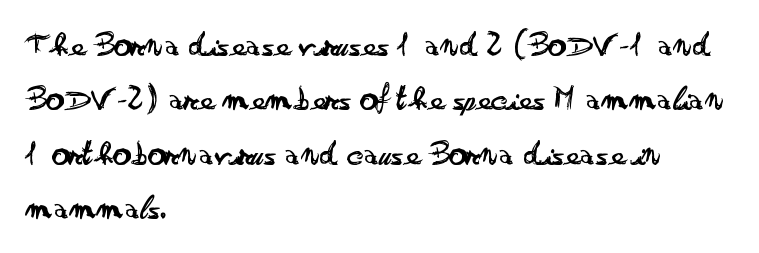
Q: Is the text bold? A: No.
Q: Is the text italic (slanted)? A: No, it is upright.
Q: Is the typeface a serif or a sans-serif typeface? A: Sans-serif.
Q: Is the text underlined? A: No.
Q: How is the paragraph aligned? A: Left-aligned.
Q: Is the spacing between letters normal or unusually wide? A: Normal.
Q: Is the spacing between lines tight, normal or loose? A: Normal.
Q: Width (condensed, normal, or wide)? A: Wide.
Q: Stroke contrast? A: Low.
Q: x-height? A: Small.
Q: Monospaced? A: No.
